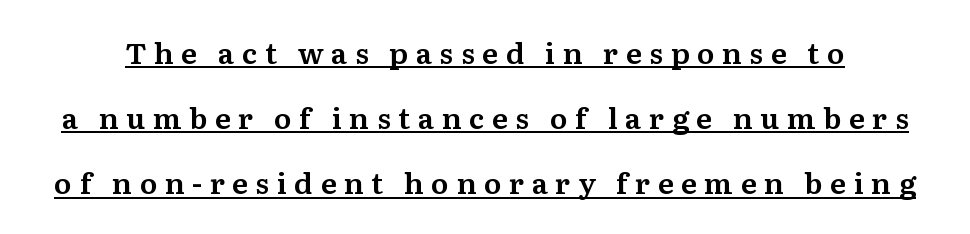
The image shows 29 px serif type, upright; set loose line spacing (2.25x), unusually wide letter spacing (+0.26 em), underlined; medium stroke contrast and a medium x-height.
